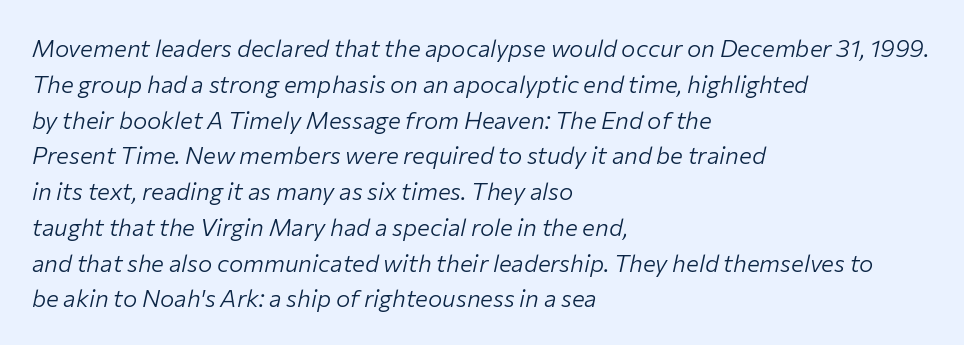
{"italic": "yes", "lean": "right", "slant_degrees": 12, "bold": "no", "underline": "no", "align": "left", "line_spacing": "normal", "line_spacing_ratio": 1.49, "letter_spacing": "normal", "letter_spacing_em": 0.0, "glyph_px": 24}
